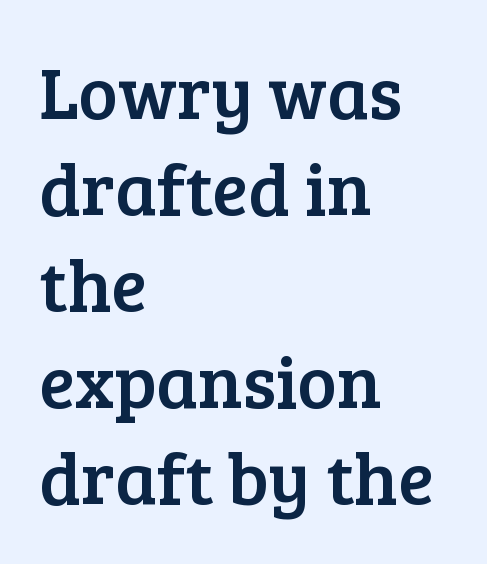
{"serif": "yes", "italic": "no", "width": "normal", "stroke_contrast": "low", "x_height": "medium", "monospaced": "no", "underline": "no", "align": "left", "line_spacing": "normal", "line_spacing_ratio": 1.3, "letter_spacing": "normal", "letter_spacing_em": 0.0, "glyph_px": 74}
